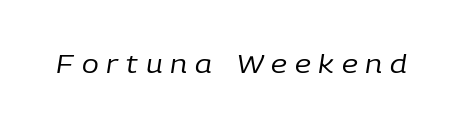
The image shows 25 px text type, italic (leaning right); set unusually wide letter spacing (+0.32 em), not underlined.
